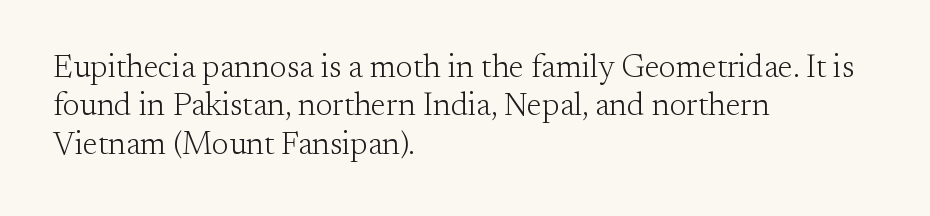
Vertical strokes here are truly vertical. Just letters on the line, the space beneath them empty. There is no visible air inserted between adjacent glyphs. Unbolded letterforms with no extra heft. The compositor pushed each line to the left boundary.
